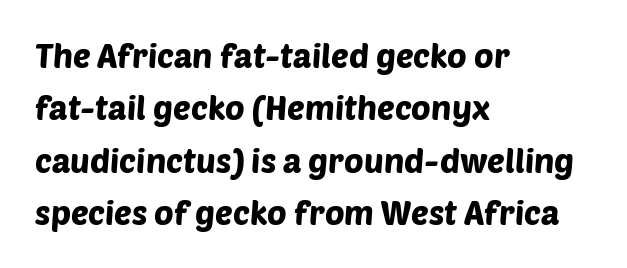
Q: Is the typeface a serif or a sans-serif typeface? A: Sans-serif.
Q: Is the text underlined? A: No.
Q: How is the paragraph aligned? A: Left-aligned.
Q: Is the spacing between letters normal or unusually wide? A: Normal.
Q: Is the spacing between lines tight, normal or loose? A: Normal.
Q: Width (condensed, normal, or wide)? A: Normal.
Q: Stroke contrast? A: Low.
Q: x-height? A: Large.
Q: Monospaced? A: No.
